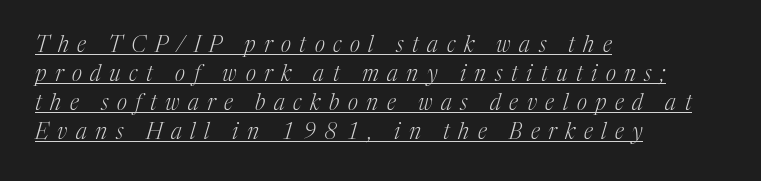
{"italic": "yes", "lean": "right", "slant_degrees": 17, "bold": "no", "underline": "yes", "align": "left", "line_spacing": "normal", "line_spacing_ratio": 1.32, "letter_spacing": "wide", "letter_spacing_em": 0.39, "glyph_px": 22}
